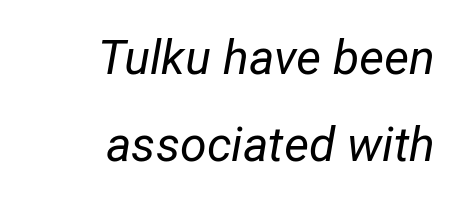
Q: Is the text bold? A: No.
Q: Is the text italic (slanted)? A: Yes, it leans right by about 12 degrees.
Q: Is the text underlined? A: No.
Q: How is the paragraph aligned? A: Right-aligned.
Q: Is the spacing between letters normal or unusually wide? A: Normal.
Q: Width (condensed, normal, or wide)? A: Normal.
Q: Stroke contrast? A: Low.
Q: x-height? A: Medium.
Q: Monospaced? A: No.
